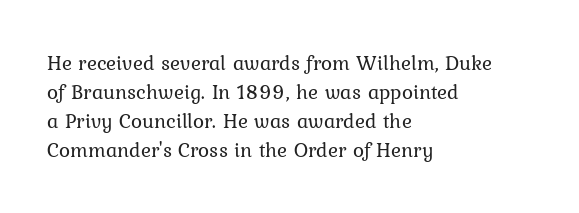
Q: Is the text bold? A: No.
Q: Is the text italic (slanted)? A: No, it is upright.
Q: Is the text underlined? A: No.
Q: How is the paragraph aligned? A: Left-aligned.
Q: Is the spacing between letters normal or unusually wide? A: Normal.
Q: Is the spacing between lines tight, normal or loose? A: Normal.
